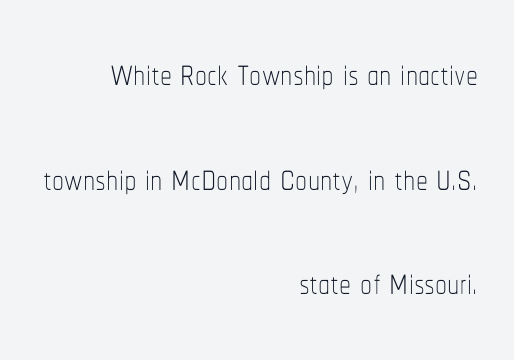
The image shows 48 px thin, condensed type, upright; set right-aligned, loose line spacing (2.18x), normal letter spacing, not underlined; low stroke contrast and a medium x-height.
